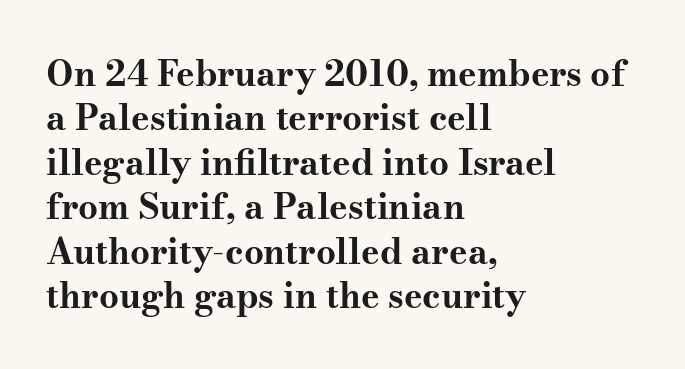
Q: Is the text bold? A: Yes.
Q: Is the text italic (slanted)? A: No, it is upright.
Q: Is the typeface a serif or a sans-serif typeface? A: Serif.
Q: Is the text underlined? A: No.
Q: How is the paragraph aligned? A: Left-aligned.
Q: Is the spacing between letters normal or unusually wide? A: Normal.
Q: Is the spacing between lines tight, normal or loose? A: Normal.
Q: Width (condensed, normal, or wide)? A: Wide.
Q: Stroke contrast? A: Medium.
Q: x-height? A: Small.
Q: Monospaced? A: No.
